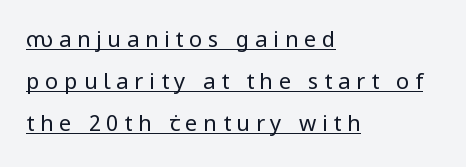
Q: Is the text bold? A: No.
Q: Is the text italic (slanted)? A: No, it is upright.
Q: Is the text underlined? A: Yes.
Q: How is the paragraph aligned? A: Left-aligned.
Q: Is the spacing between letters normal or unusually wide? A: Unusually wide.
Q: Is the spacing between lines tight, normal or loose? A: Loose.
